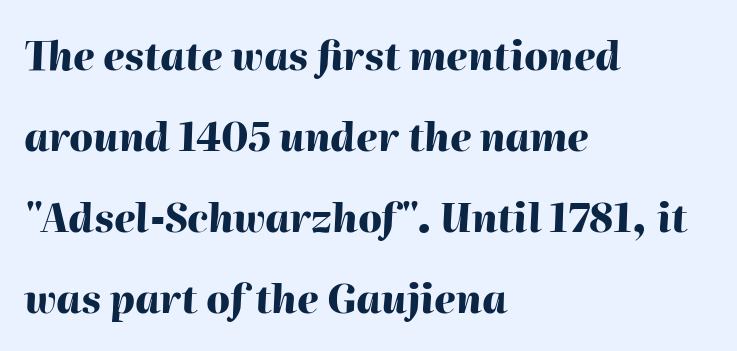
Compared with a centered layout, this one pins lines to the left instead. The area under the type is left untouched. Quick note: italic. A typesetter would call this leading open, well beyond the default. Standard letterfit; no display-style spreading of the glyphs. The glyphs have the mass of a bold cut.
